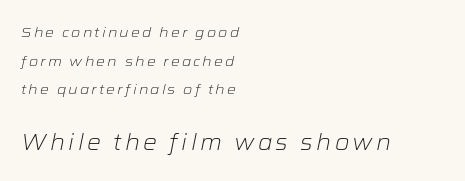
Left-aligned paragraph, ragged on the right. Here the second block reads like a headline and the first like body copy. Yep, that's italic — everything's leaning. Unbolded letterforms with no extra heft. Anything drawn beneath the words? Only blank space.
